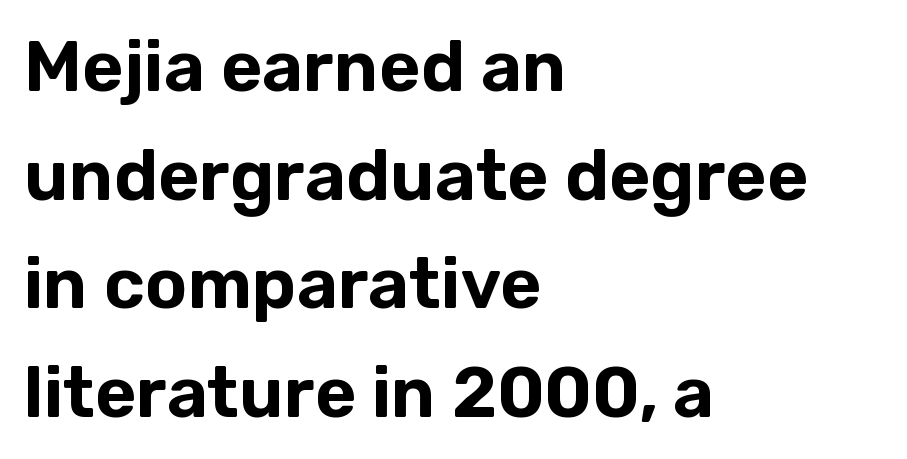
If you drew a line through each stem, it would be perfectly vertical. The letters sit at their default tracking, neither squeezed nor spread. Spacing verdict: proportional, widths tailored to each character. A normal amount of white space separates one row of letters from the next. Note: no serifs on the glyphs.
